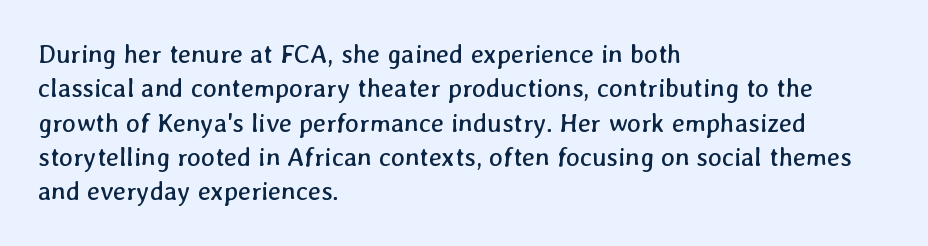
Q: Is the text bold? A: No.
Q: Is the text underlined? A: No.
Q: How is the paragraph aligned? A: Left-aligned.
Q: Is the spacing between letters normal or unusually wide? A: Normal.
Q: Is the spacing between lines tight, normal or loose? A: Normal.
